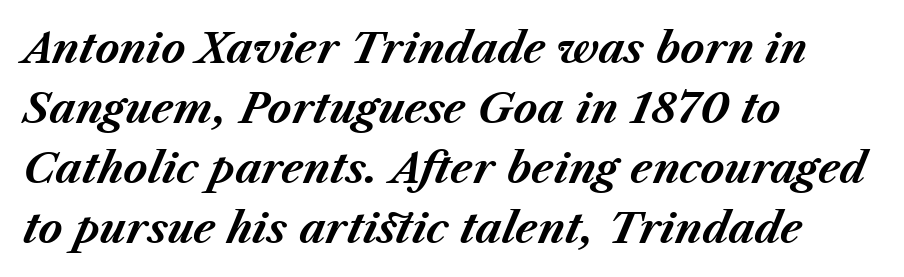
The image shows 41 px bold type, italic (leaning right); set left-aligned, normal line spacing (1.46x), normal letter spacing, not underlined; medium stroke contrast and a medium x-height.
